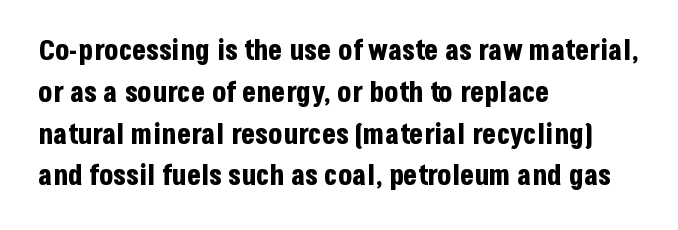
The characters look thick and weighty, a clear bold. Vertical strokes here are truly vertical. Is there much room between lines? A standard amount, neither cramped nor airy. The specimen omits any rule beneath the text block's lines.
